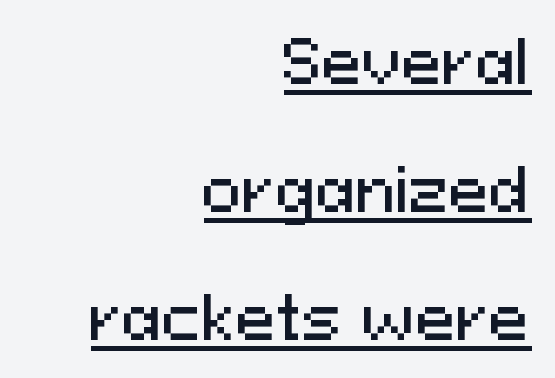
The image shows 60 px sans-serif type, upright; set right-aligned, loose line spacing (2.13x), normal letter spacing, underlined; medium stroke contrast and a medium x-height.
